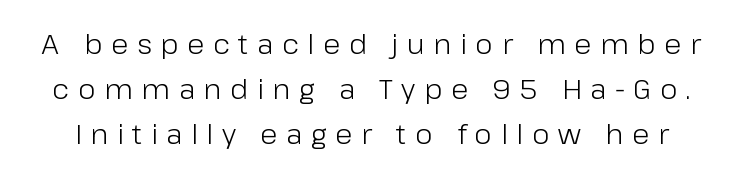
Q: Is the text bold? A: No.
Q: Is the text italic (slanted)? A: No, it is upright.
Q: Is the typeface a serif or a sans-serif typeface? A: Sans-serif.
Q: Is the text underlined? A: No.
Q: Is the spacing between letters normal or unusually wide? A: Unusually wide.
Q: Is the spacing between lines tight, normal or loose? A: Normal.
Q: Width (condensed, normal, or wide)? A: Normal.
Q: Stroke contrast? A: Low.
Q: x-height? A: Medium.
Q: Monospaced? A: No.
